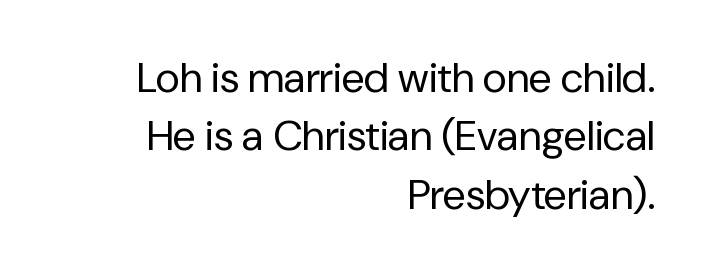
Q: Is the text bold? A: No.
Q: Is the text italic (slanted)? A: No, it is upright.
Q: Is the typeface a serif or a sans-serif typeface? A: Sans-serif.
Q: Is the text underlined? A: No.
Q: How is the paragraph aligned? A: Right-aligned.
Q: Is the spacing between letters normal or unusually wide? A: Normal.
Q: Is the spacing between lines tight, normal or loose? A: Normal.
Q: Width (condensed, normal, or wide)? A: Normal.
Q: Stroke contrast? A: Low.
Q: x-height? A: Medium.
Q: Monospaced? A: No.
